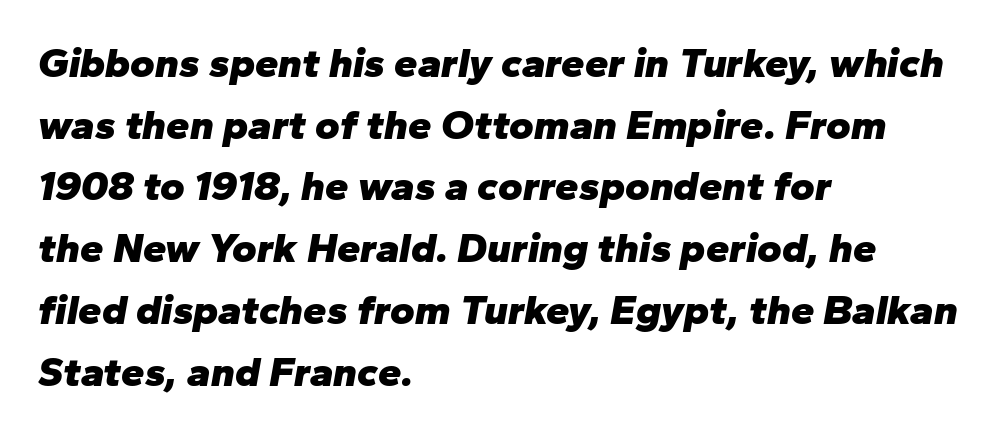
{"italic": "yes", "lean": "right", "slant_degrees": 10, "bold": "yes", "weight": "heavy", "width": "normal", "stroke_contrast": "low", "x_height": "medium", "monospaced": "no", "underline": "no", "align": "left", "line_spacing": "normal", "line_spacing_ratio": 1.47, "letter_spacing": "normal", "letter_spacing_em": 0.0, "glyph_px": 42}
